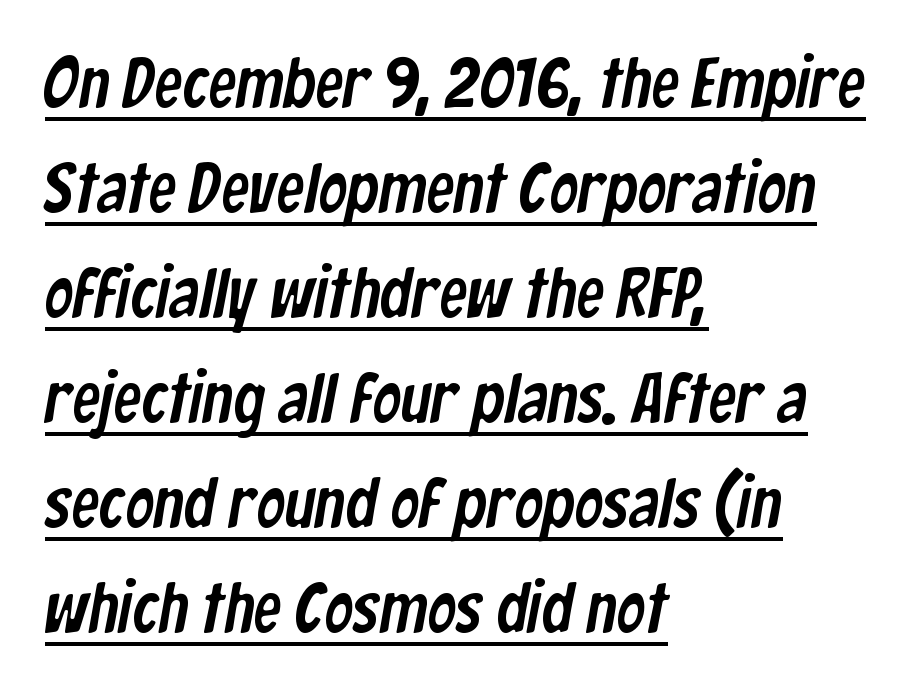
Observe the ordinary spacing: letters are neighbours, not strangers. Examine the stroke ends and you'll find no serifs. Every word sits above its own underline. Spacing verdict: proportional, widths tailored to each character. Leftover space on each line is placed entirely after the last word.
